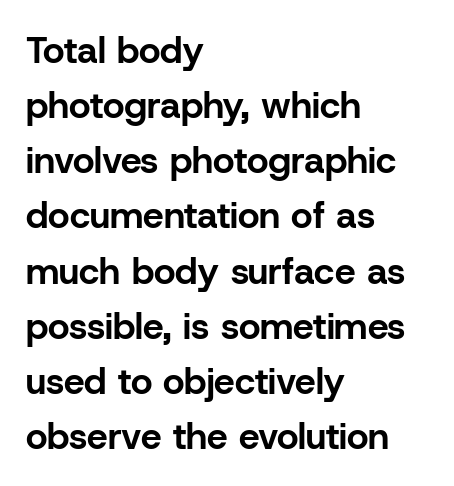
Is this a fixed-width face? No — the glyphs have proportional, varying widths. Plenty of ink on the page — the face is bold. The rendering keeps characters at their native spacing. The passage is arranged the way most books set body copy — flush left. The specimen omits any rule beneath the text block's lines. Notice how the stems are strictly vertical — no italics here.
